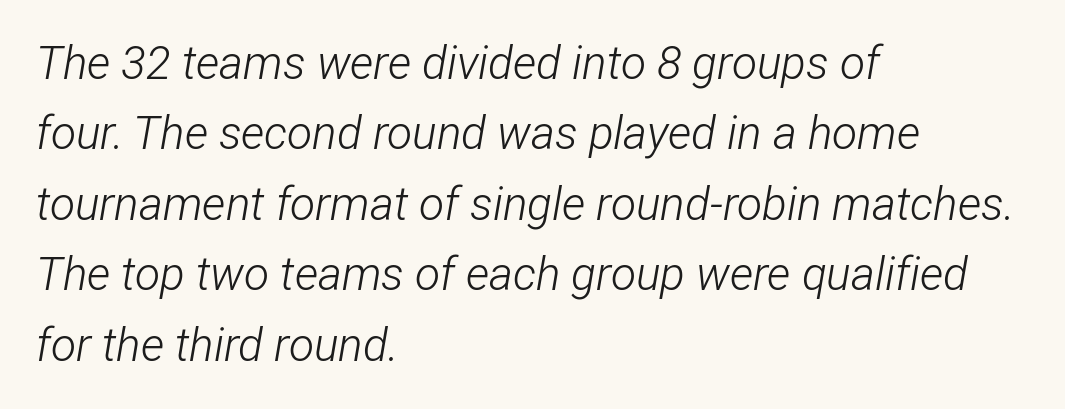
{"italic": "yes", "lean": "right", "slant_degrees": 12, "bold": "no", "weight": "light", "width": "condensed", "stroke_contrast": "low", "x_height": "medium", "monospaced": "no", "underline": "no", "align": "left", "line_spacing": "normal", "line_spacing_ratio": 1.53, "letter_spacing": "normal", "letter_spacing_em": 0.0, "glyph_px": 46}
